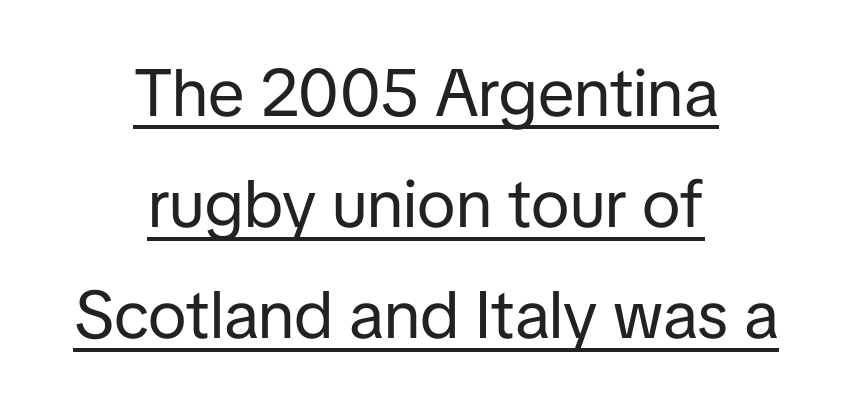
Q: Is the text bold? A: No.
Q: Is the text italic (slanted)? A: No, it is upright.
Q: Is the typeface a serif or a sans-serif typeface? A: Sans-serif.
Q: Is the text underlined? A: Yes.
Q: How is the paragraph aligned? A: Centered.
Q: Is the spacing between letters normal or unusually wide? A: Normal.
Q: Is the spacing between lines tight, normal or loose? A: Normal.
Q: Width (condensed, normal, or wide)? A: Normal.
Q: Stroke contrast? A: Low.
Q: x-height? A: Medium.
Q: Monospaced? A: No.
